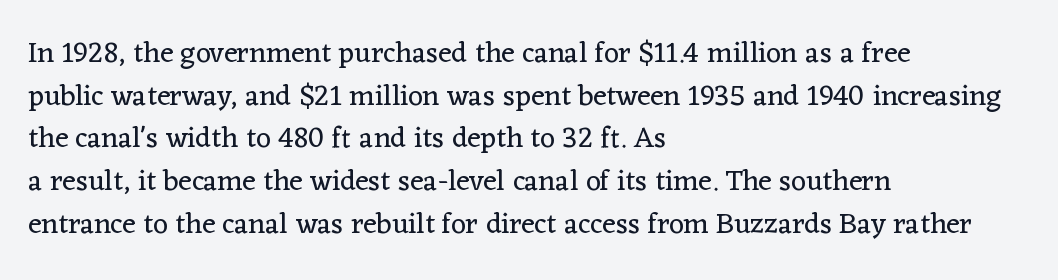
The image shows 29 px regular-weight serif type, upright; set left-aligned, normal line spacing (1.47x), normal letter spacing, not underlined; low stroke contrast and a medium x-height.
